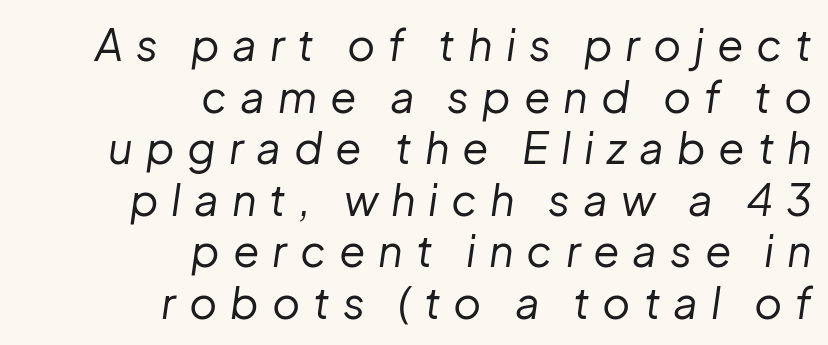
This sample has the flowing, uneven cadence of proportional lettering. Typeset ragged left — the right edge is the straight one. An italicized treatment has been applied to the whole sample. Check under the words: just untouched page.
